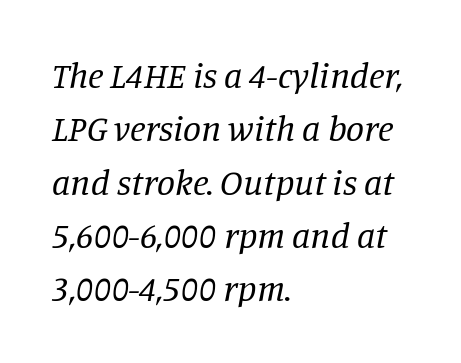
Q: Is the text bold? A: No.
Q: Is the text italic (slanted)? A: Yes, it leans right by about 11 degrees.
Q: Is the typeface a serif or a sans-serif typeface? A: Serif.
Q: Is the text underlined? A: No.
Q: How is the paragraph aligned? A: Left-aligned.
Q: Is the spacing between letters normal or unusually wide? A: Normal.
Q: Is the spacing between lines tight, normal or loose? A: Normal.
Q: Width (condensed, normal, or wide)? A: Normal.
Q: Stroke contrast? A: Low.
Q: x-height? A: Large.
Q: Monospaced? A: No.
